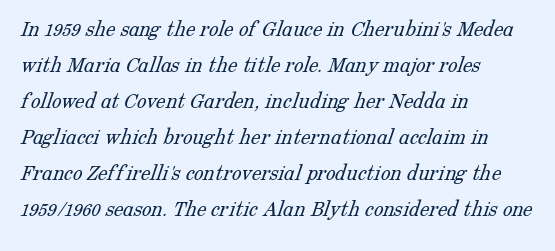
The image shows 24 px text type; set left-aligned, normal line spacing (1.5x), normal letter spacing, not underlined.
